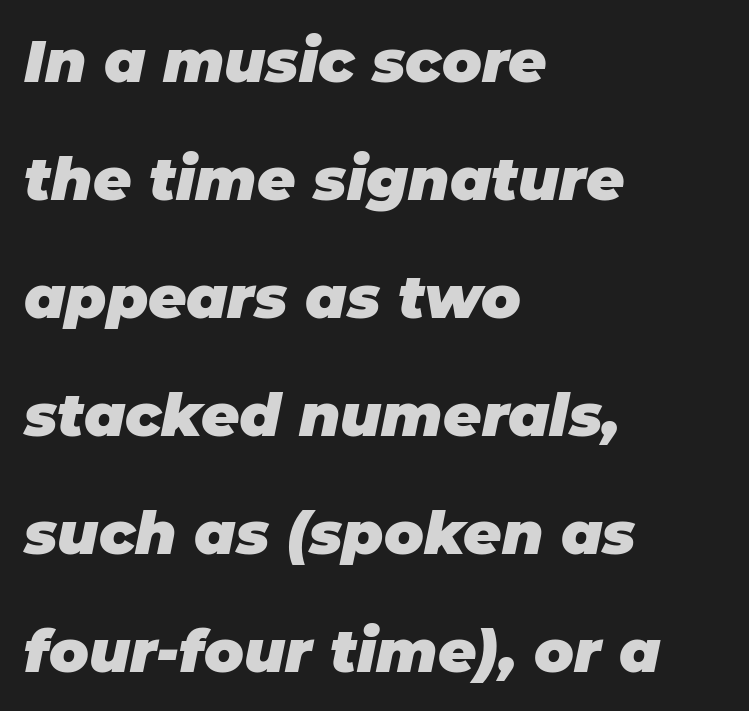
{"italic": "yes", "lean": "right", "slant_degrees": 11, "bold": "yes", "weight": "heavy", "width": "normal", "stroke_contrast": "low", "x_height": "large", "monospaced": "no", "underline": "no", "align": "left", "line_spacing": "loose", "line_spacing_ratio": 2.0, "letter_spacing": "normal", "letter_spacing_em": 0.0, "glyph_px": 59}
